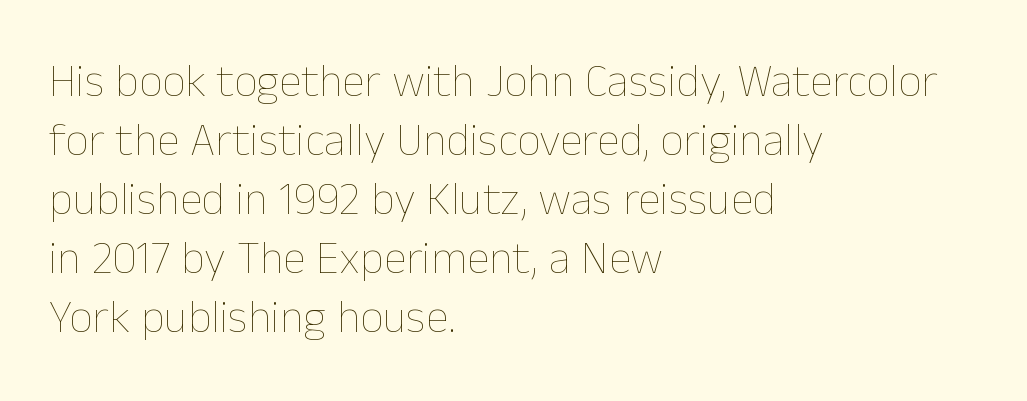
The image shows 46 px thin type, upright; set left-aligned, normal line spacing (1.28x), normal letter spacing, not underlined; low stroke contrast and a medium x-height.
